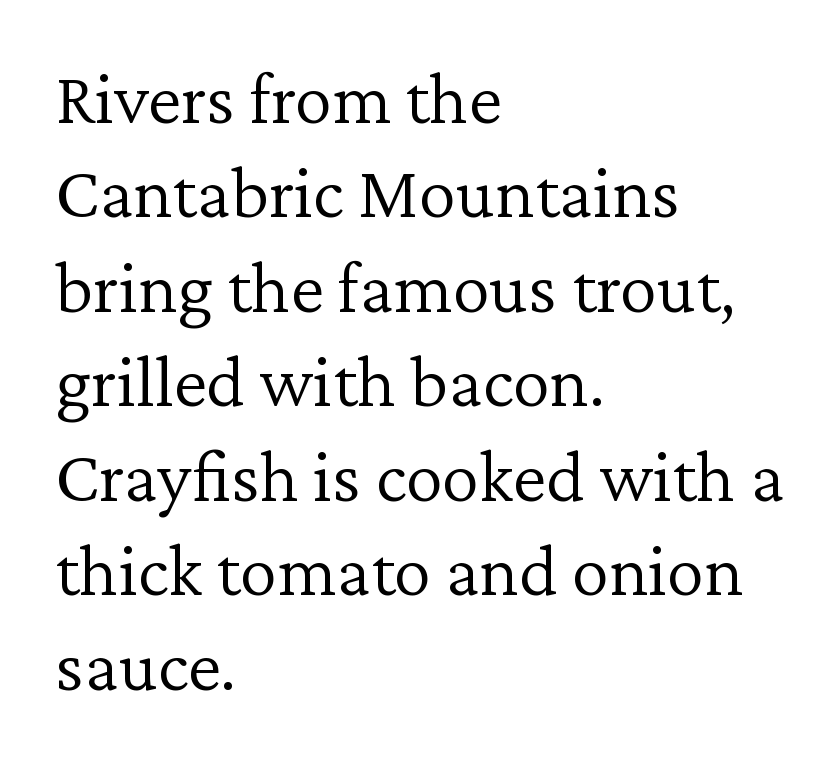
{"serif": "yes", "italic": "no", "bold": "no", "weight": "light", "width": "normal", "stroke_contrast": "low", "x_height": "medium", "monospaced": "no", "underline": "no", "align": "left", "line_spacing": "normal", "line_spacing_ratio": 1.26, "letter_spacing": "normal", "letter_spacing_em": 0.0, "glyph_px": 75}
